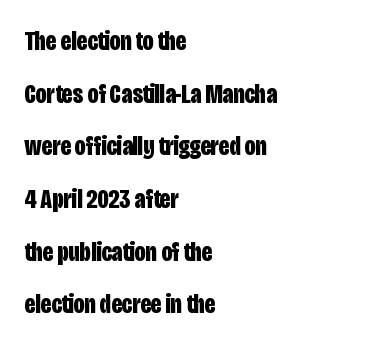
Q: Is the text bold? A: Yes.
Q: Is the text italic (slanted)? A: No, it is upright.
Q: Is the text underlined? A: No.
Q: How is the paragraph aligned? A: Left-aligned.
Q: Is the spacing between letters normal or unusually wide? A: Normal.
Q: Is the spacing between lines tight, normal or loose? A: Loose.
